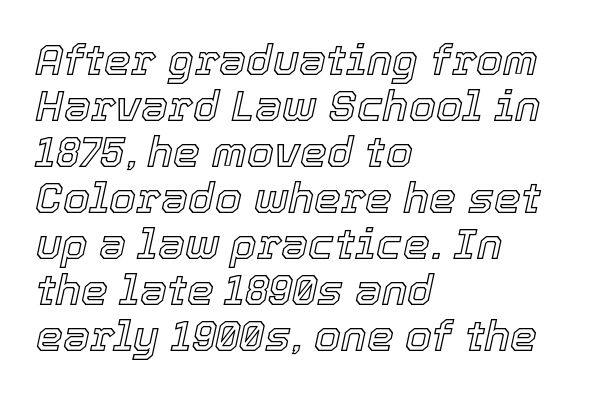
Tall strokes in this sample are angled rather than plumb. Descenders hang freely into open space. No extra tracking has been applied to these lines. How would I describe the line gaps? Narrow and economical.
